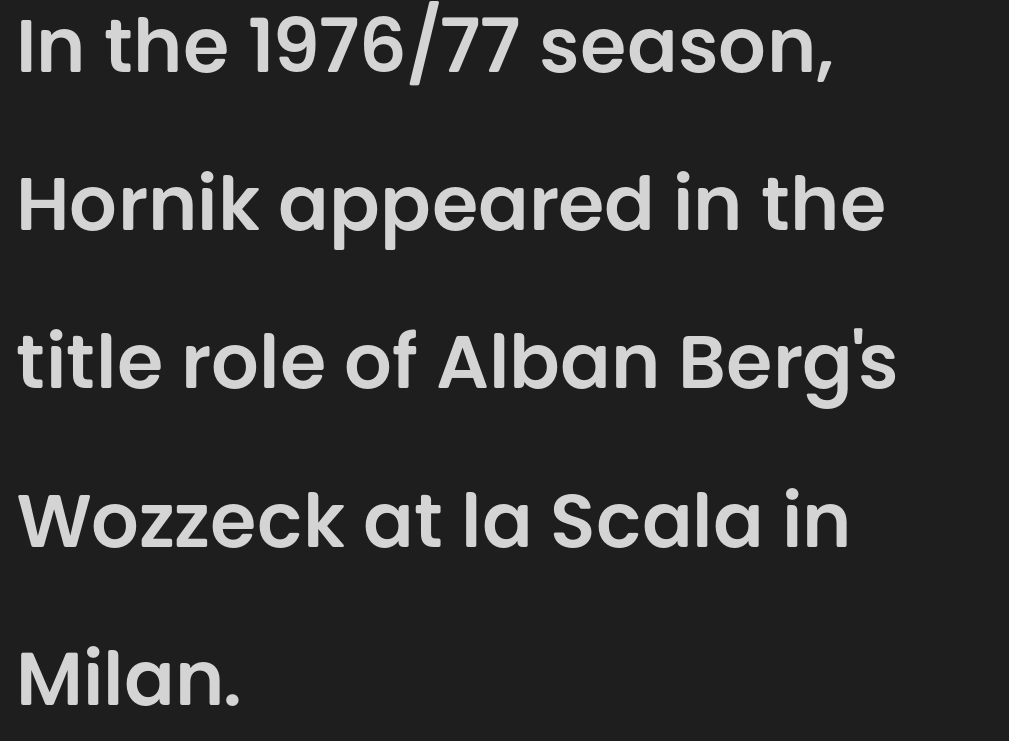
Does the lettering tilt? It doesn't — this is upright. Regarding serifs, this sample does without them. Check the space under the baseline: it is left empty. A classic flush-left, rag-right setting is used for this passage. Honestly, the letter spacing is just normal — you wouldn't notice it.
